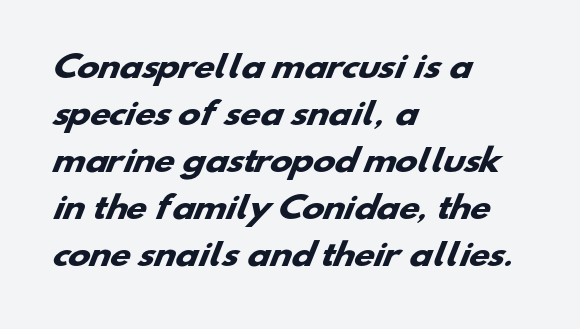
The image shows 30 px heavy, wide sans-serif type; set left-aligned, normal line spacing (1.57x), normal letter spacing, not underlined; low stroke contrast and a small x-height.
